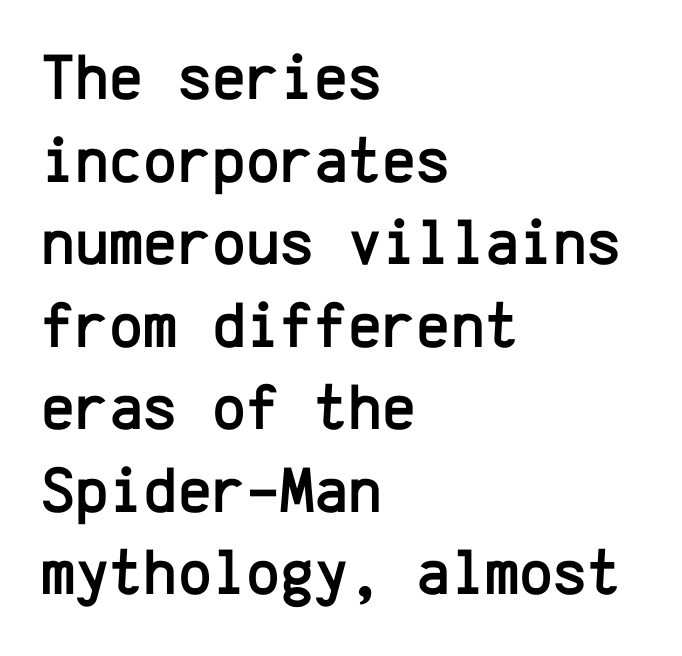
{"serif": "no", "italic": "no", "width": "normal", "stroke_contrast": "low", "x_height": "medium", "monospaced": "yes", "underline": "no", "align": "left", "line_spacing": "normal", "line_spacing_ratio": 1.27, "letter_spacing": "normal", "letter_spacing_em": 0.0, "glyph_px": 65}
